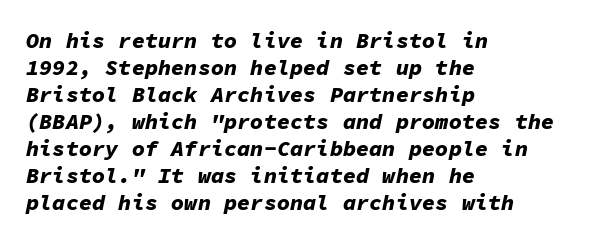
Every character sits at an angle, as italics do. This sample uses plain, unmodified letter spacing. Heavy, bold letterforms. A bare baseline throughout the passage.
